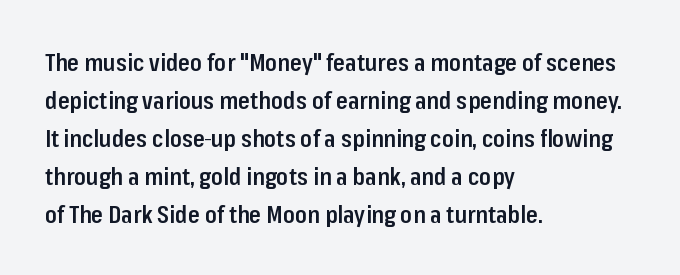
The image shows 24 px text type, upright; set left-aligned, normal line spacing (1.58x), normal letter spacing, not underlined.
